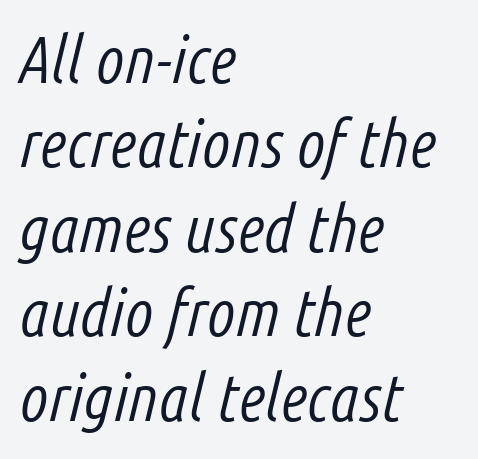
Q: Is the text bold? A: No.
Q: Is the text italic (slanted)? A: Yes, it leans right by about 14 degrees.
Q: Is the text underlined? A: No.
Q: How is the paragraph aligned? A: Left-aligned.
Q: Is the spacing between letters normal or unusually wide? A: Normal.
Q: Is the spacing between lines tight, normal or loose? A: Normal.
Q: Width (condensed, normal, or wide)? A: Condensed.
Q: Stroke contrast? A: Low.
Q: x-height? A: Medium.
Q: Monospaced? A: No.
